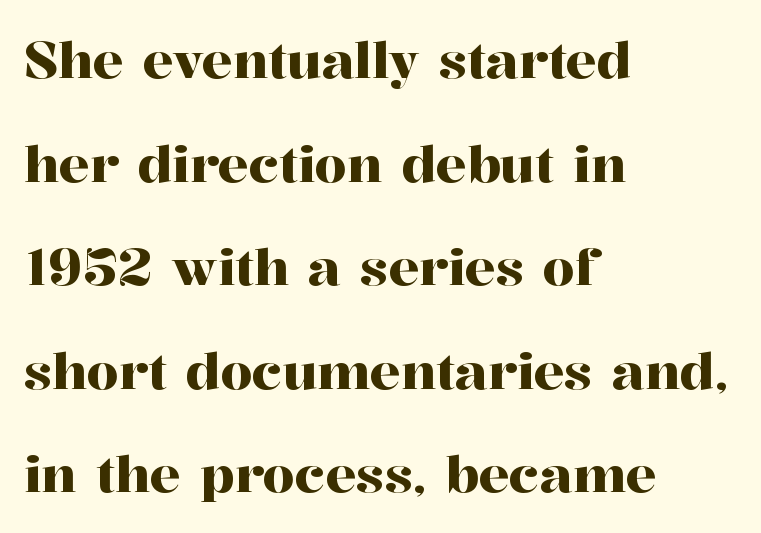
The image shows 51 px serif type, upright; set left-aligned, loose line spacing (2.03x), normal letter spacing, not underlined; high stroke contrast and a medium x-height.
